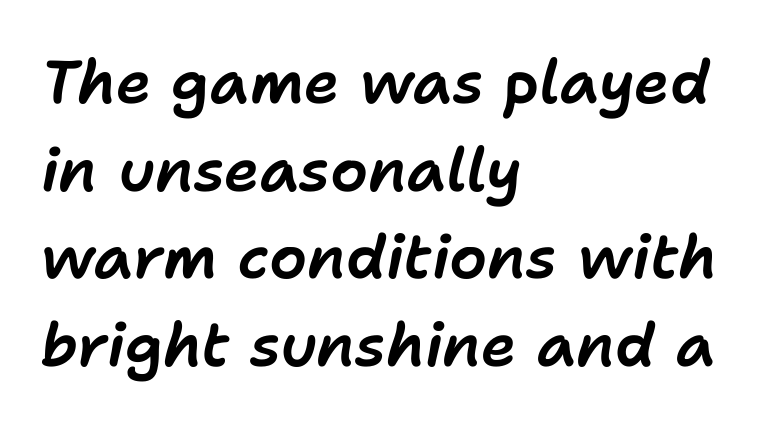
{"italic": "yes", "lean": "right", "slant_degrees": 11, "width": "normal", "stroke_contrast": "low", "x_height": "medium", "monospaced": "no", "underline": "no", "align": "left", "line_spacing": "normal", "line_spacing_ratio": 1.46, "letter_spacing": "normal", "letter_spacing_em": 0.0, "glyph_px": 60}
